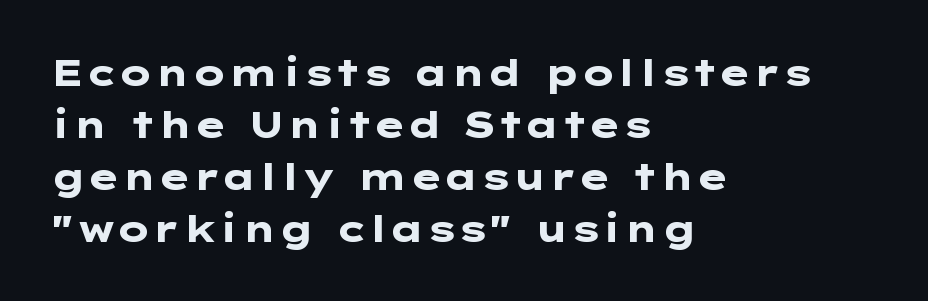
Grotesque or geometric, the face here clearly has no serifs. A roman cut, with each character standing at attention. Students, this is bold: see how much ink each stroke carries. These lines stack with their left ends in a neat column. No word sits above an underline. A typesetter would call this zero additional tracking.
